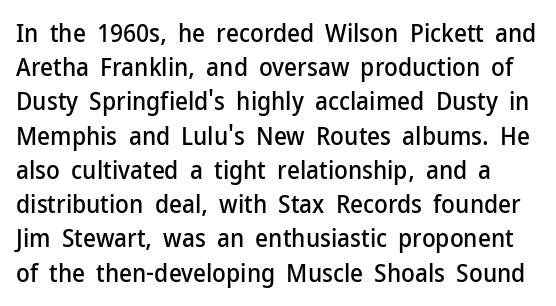
The image shows 25 px text type, upright; set normal line spacing (1.37x), normal letter spacing, not underlined.
